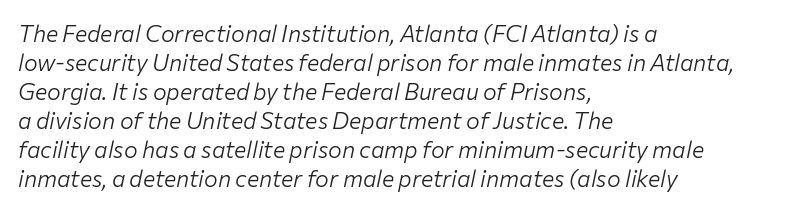
Standard letterfit; no display-style spreading of the glyphs. There's an unmistakable incline to the writing here. Left-aligned paragraph, ragged on the right. This is not heavy type; no bold has been used. Interline gaps are of average width in this sample. The foot of each line stays bare and open.
